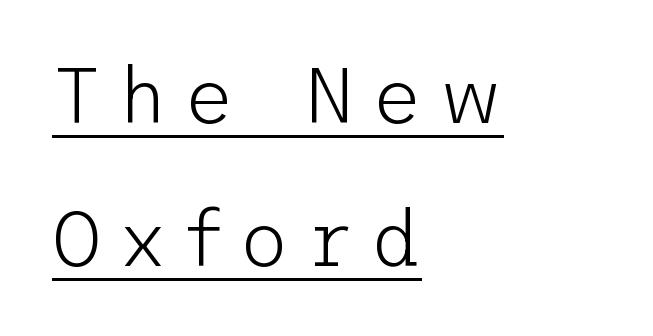
{"serif": "no", "italic": "no", "bold": "no", "weight": "light", "width": "normal", "stroke_contrast": "low", "x_height": "medium", "underline": "yes", "align": "left", "line_spacing_ratio": 1.86, "letter_spacing": "wide", "letter_spacing_em": 0.21, "glyph_px": 77}
